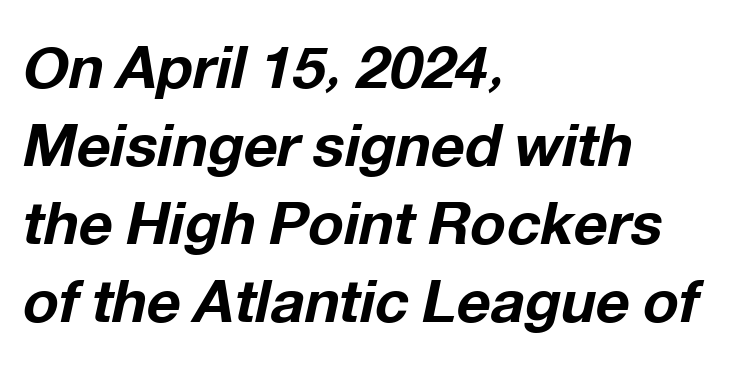
Q: Is the text bold? A: Yes.
Q: Is the text italic (slanted)? A: Yes, it leans right by about 12 degrees.
Q: Is the text underlined? A: No.
Q: How is the paragraph aligned? A: Left-aligned.
Q: Is the spacing between letters normal or unusually wide? A: Normal.
Q: Is the spacing between lines tight, normal or loose? A: Normal.
Q: Width (condensed, normal, or wide)? A: Normal.
Q: Stroke contrast? A: Low.
Q: x-height? A: Medium.
Q: Monospaced? A: No.
